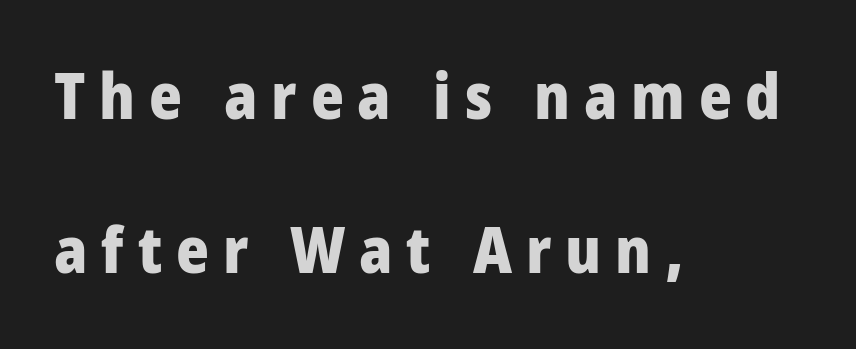
{"serif": "no", "italic": "no", "bold": "yes", "weight": "heavy", "width": "condensed", "stroke_contrast": "low", "x_height": "large", "monospaced": "no", "underline": "no", "align": "left", "line_spacing": "loose", "line_spacing_ratio": 2.44, "letter_spacing": "wide", "letter_spacing_em": 0.22, "glyph_px": 63}
